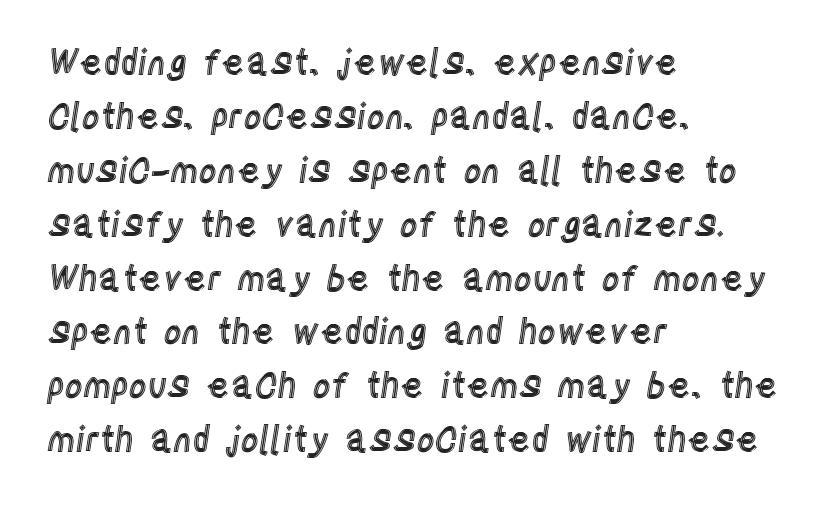
Students, note that the glyphs here touch the page at normal intervals. Only glyphs here, with clear space below each row. Varying glyph widths throughout — classic text-font behaviour.
